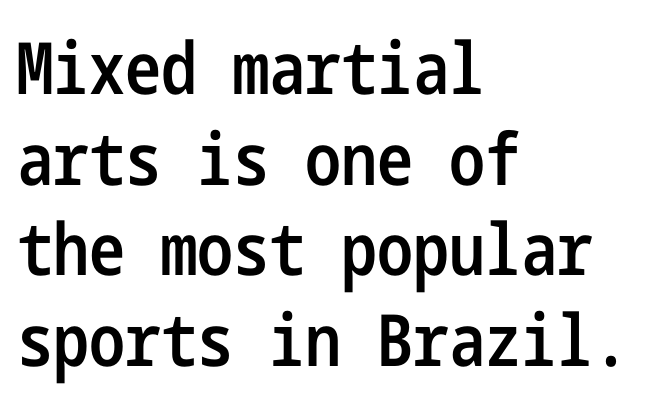
Q: Is the text bold? A: Semi-bold.
Q: Is the text italic (slanted)? A: No, it is upright.
Q: Is the typeface a serif or a sans-serif typeface? A: Sans-serif.
Q: Is the text underlined? A: No.
Q: How is the paragraph aligned? A: Left-aligned.
Q: Is the spacing between letters normal or unusually wide? A: Normal.
Q: Is the spacing between lines tight, normal or loose? A: Normal.
Q: Width (condensed, normal, or wide)? A: Condensed.
Q: Stroke contrast? A: Low.
Q: x-height? A: Medium.
